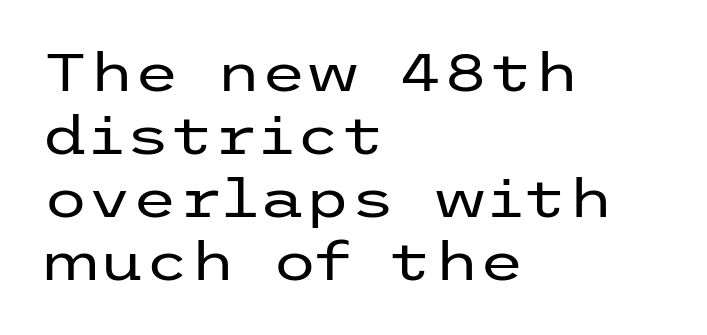
Q: Is the text bold? A: No.
Q: Is the text italic (slanted)? A: No, it is upright.
Q: Is the typeface a serif or a sans-serif typeface? A: Sans-serif.
Q: Is the text underlined? A: No.
Q: How is the paragraph aligned? A: Left-aligned.
Q: Is the spacing between letters normal or unusually wide? A: Normal.
Q: Width (condensed, normal, or wide)? A: Wide.
Q: Stroke contrast? A: Low.
Q: x-height? A: Medium.
